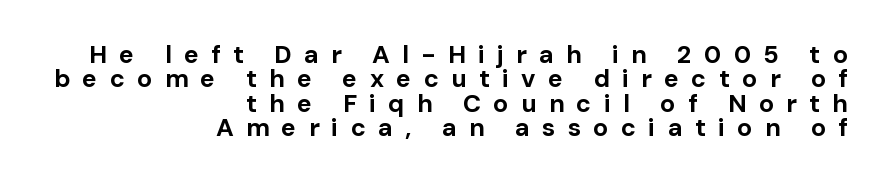
The image shows 25 px bold type, upright; set right-aligned, tight line spacing (0.98x), unusually wide letter spacing (+0.49 em), not underlined.
